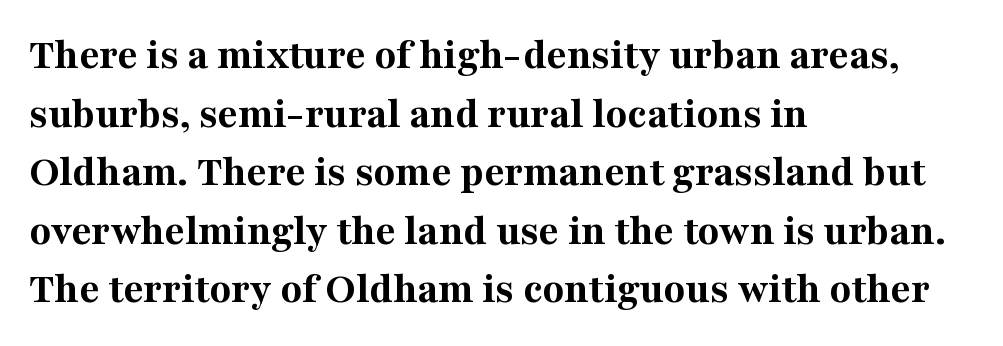
{"serif": "yes", "italic": "no", "bold": "yes", "weight": "bold", "width": "normal", "stroke_contrast": "medium", "x_height": "medium", "monospaced": "no", "underline": "no", "align": "left", "line_spacing": "normal", "line_spacing_ratio": 1.33, "letter_spacing": "normal", "letter_spacing_em": 0.0, "glyph_px": 44}
